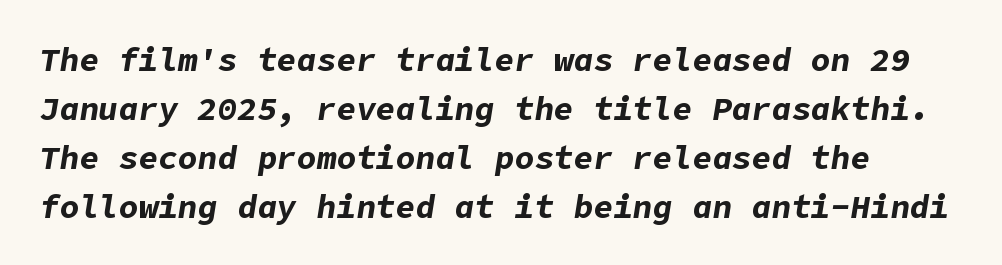
Q: Is the text bold? A: Yes.
Q: Is the text italic (slanted)? A: Yes, it leans right by about 9 degrees.
Q: Is the text underlined? A: No.
Q: How is the paragraph aligned? A: Left-aligned.
Q: Is the spacing between letters normal or unusually wide? A: Normal.
Q: Is the spacing between lines tight, normal or loose? A: Normal.
Q: Width (condensed, normal, or wide)? A: Normal.
Q: Stroke contrast? A: Low.
Q: x-height? A: Medium.
